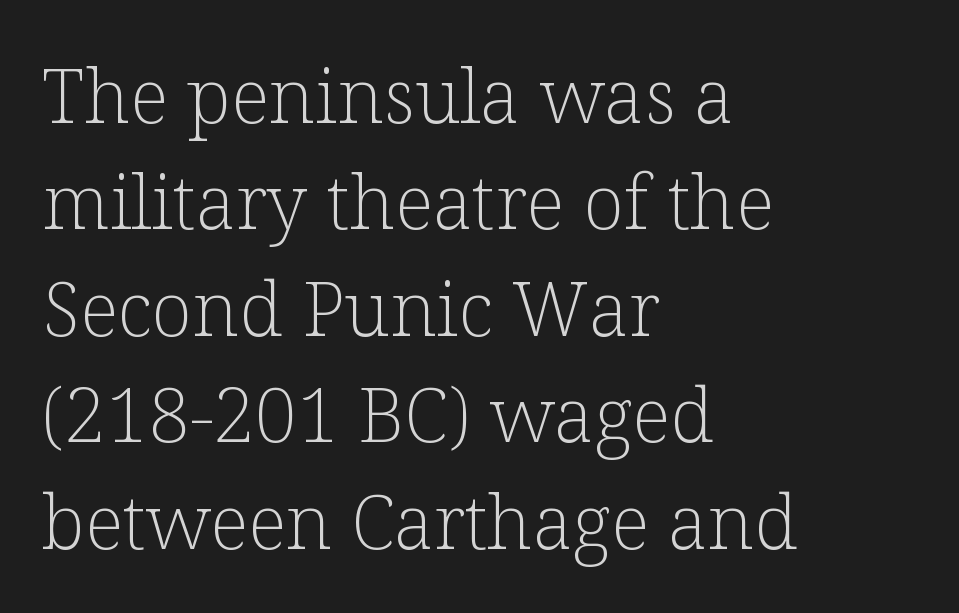
A typesetter would label this face a serif. When letters stand straight like this, we call the style roman or upright. The paragraph shown leans on its left margin. The tracking reads as untouched default to a designer's eye. Spacing verdict: proportional, widths tailored to each character. Rows of type keep a routine distance in the vertical direction.
